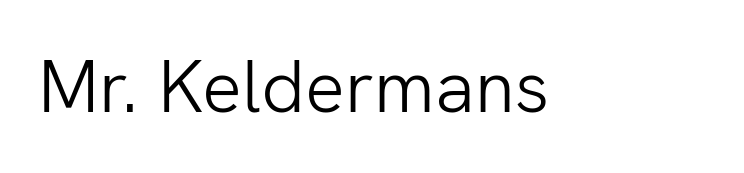
Q: Is the text bold? A: No.
Q: Is the text italic (slanted)? A: No, it is upright.
Q: Is the typeface a serif or a sans-serif typeface? A: Sans-serif.
Q: Is the text underlined? A: No.
Q: Is the spacing between letters normal or unusually wide? A: Normal.
Q: Width (condensed, normal, or wide)? A: Normal.
Q: Stroke contrast? A: Low.
Q: x-height? A: Medium.
Q: Monospaced? A: No.
